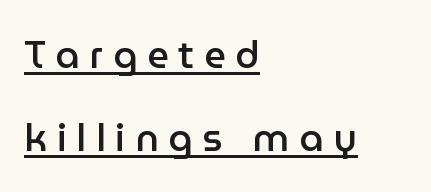
Q: Is the text bold? A: Semi-bold.
Q: Is the text italic (slanted)? A: No, it is upright.
Q: Is the typeface a serif or a sans-serif typeface? A: Sans-serif.
Q: Is the text underlined? A: Yes.
Q: How is the paragraph aligned? A: Left-aligned.
Q: Is the spacing between letters normal or unusually wide? A: Unusually wide.
Q: Is the spacing between lines tight, normal or loose? A: Loose.
Q: Width (condensed, normal, or wide)? A: Normal.
Q: Stroke contrast? A: Low.
Q: x-height? A: Medium.
Q: Monospaced? A: No.
